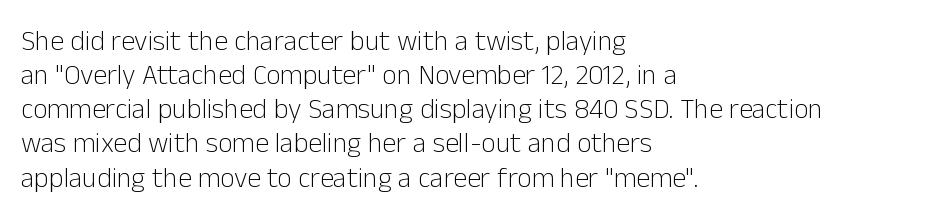
Q: Is the text bold? A: No.
Q: Is the text italic (slanted)? A: No, it is upright.
Q: Is the typeface a serif or a sans-serif typeface? A: Sans-serif.
Q: Is the text underlined? A: No.
Q: How is the paragraph aligned? A: Left-aligned.
Q: Is the spacing between letters normal or unusually wide? A: Normal.
Q: Width (condensed, normal, or wide)? A: Normal.
Q: Stroke contrast? A: Low.
Q: x-height? A: Medium.
Q: Monospaced? A: No.
